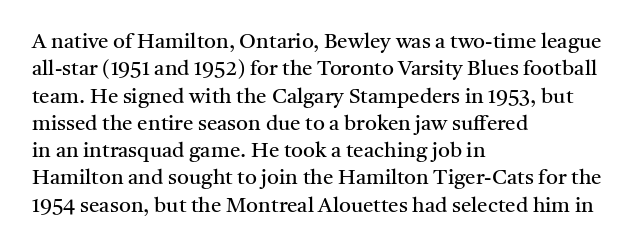
Reading down the block, your eye returns to a fixed left position each line. The weight tops out at a normal text grade. Interline gaps are of average width in this sample. The letters sit at their default tracking, neither squeezed nor spread.
